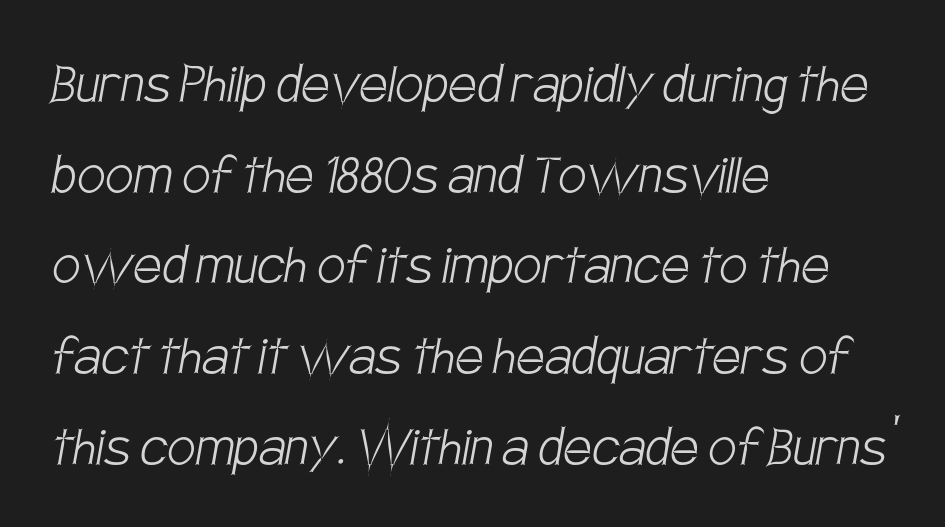
Q: Is the text bold? A: No.
Q: Is the typeface a serif or a sans-serif typeface? A: Sans-serif.
Q: Is the text underlined? A: No.
Q: How is the paragraph aligned? A: Left-aligned.
Q: Is the spacing between letters normal or unusually wide? A: Normal.
Q: Is the spacing between lines tight, normal or loose? A: Normal.
Q: Width (condensed, normal, or wide)? A: Condensed.
Q: Stroke contrast? A: Low.
Q: x-height? A: Large.
Q: Monospaced? A: No.
